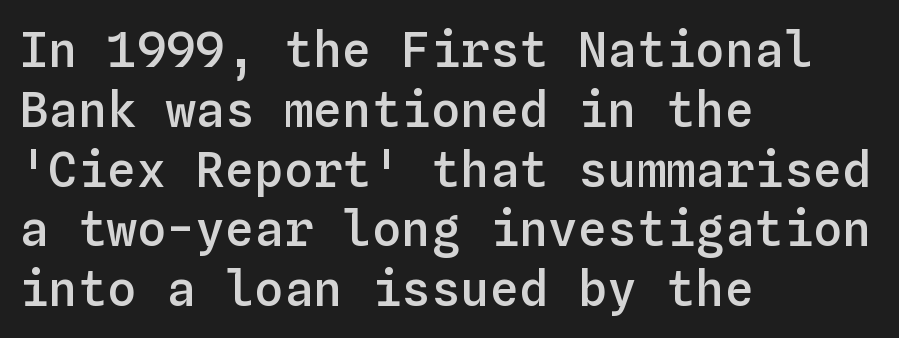
The image shows 49 px semibold type, upright, monospaced; set left-aligned, line spacing 1.22x, normal letter spacing, not underlined; low stroke contrast and a medium x-height.
